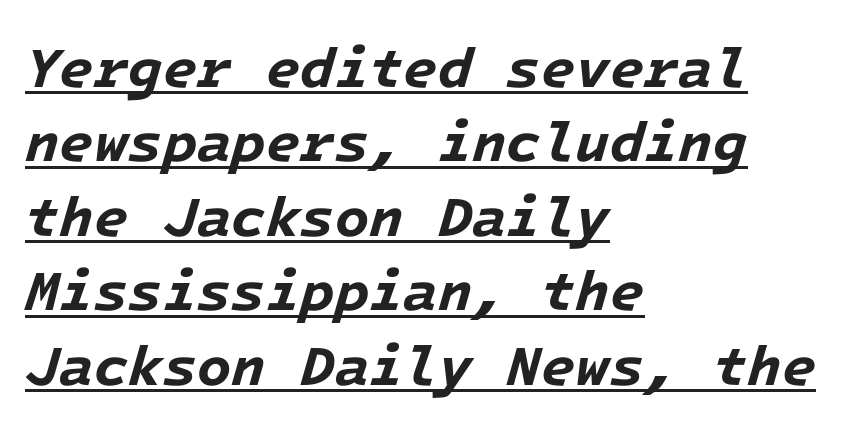
{"italic": "yes", "lean": "right", "slant_degrees": 16, "bold": "yes", "weight": "bold", "width": "normal", "stroke_contrast": "low", "x_height": "medium", "monospaced": "yes", "underline": "yes", "align": "left", "line_spacing": "normal", "line_spacing_ratio": 1.33, "letter_spacing": "normal", "letter_spacing_em": 0.0, "glyph_px": 56}
